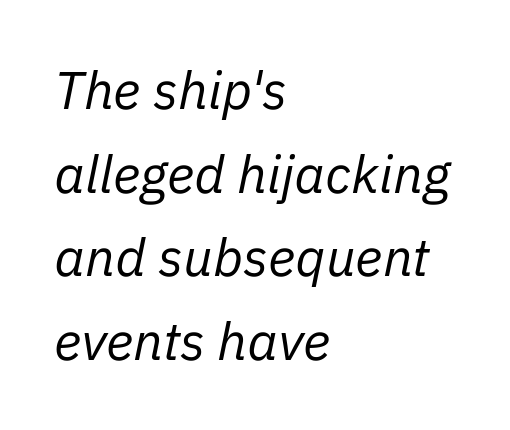
Q: Is the text bold? A: No.
Q: Is the text italic (slanted)? A: Yes, it leans right by about 11 degrees.
Q: Is the text underlined? A: No.
Q: How is the paragraph aligned? A: Left-aligned.
Q: Is the spacing between letters normal or unusually wide? A: Normal.
Q: Is the spacing between lines tight, normal or loose? A: Normal.
Q: Width (condensed, normal, or wide)? A: Normal.
Q: Stroke contrast? A: Low.
Q: x-height? A: Medium.
Q: Monospaced? A: No.
